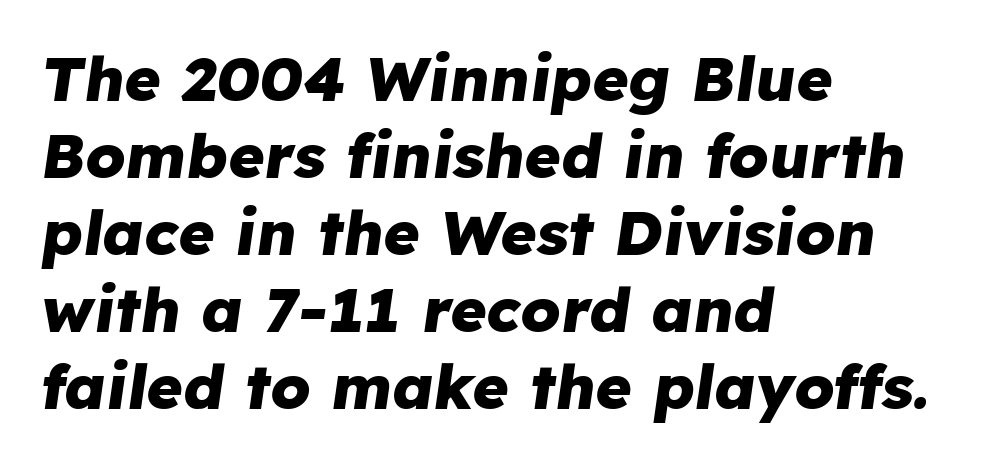
Each letter keeps its own natural width here, so spacing adapts to shape. Typeset ragged right — the left edge is the straight one. Quick note: italic. Typesetter's note: full bold, strokes at maximum text heaviness. Inter-character spacing is left at the font's built-in metrics.
